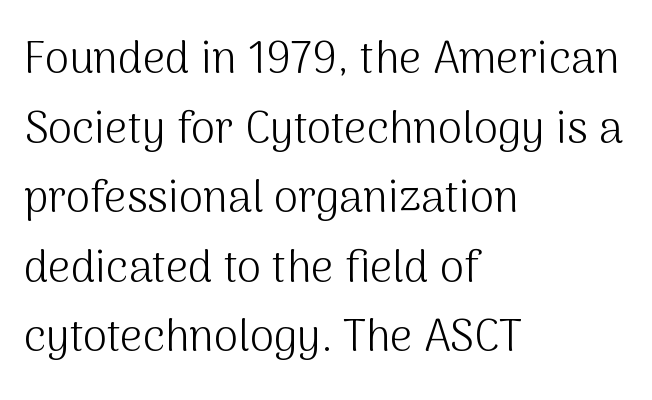
These lines are composed in type without serifs. The area under the type is left untouched. Where is the straight margin? On the left. The axis of the letterforms is exactly vertical. Nothing unusual about the tracking: characters are spaced as the font intends. The letters look calm and open, with moderate or lighter stems.
